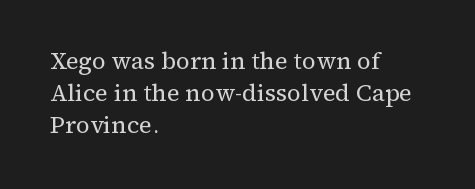
A bare baseline throughout the passage. Does the lettering tilt? It doesn't — this is upright. Leftover space on each line is placed entirely after the last word. Regarding leading, the lines here are spaced in the standard way. Inter-character spacing is left at the font's built-in metrics. Compared with a typical body face, this is equally light or lighter still.
